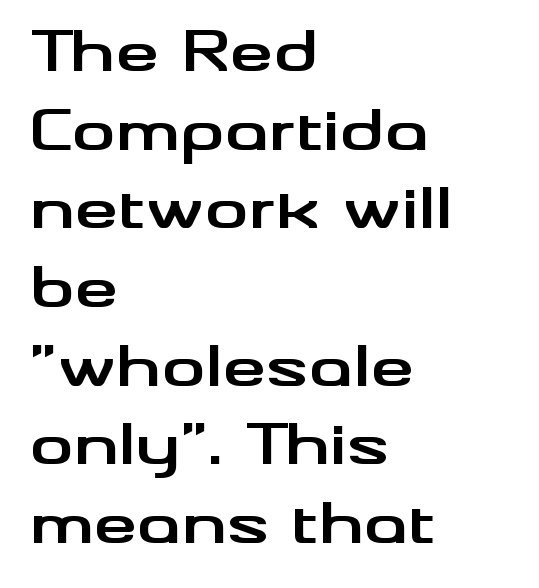
The image shows 55 px bold, wide sans-serif type, upright; set left-aligned, normal line spacing (1.43x), normal letter spacing, not underlined; medium stroke contrast and a small x-height.
